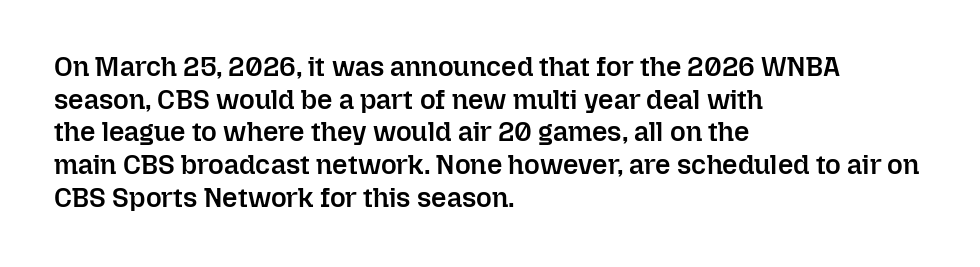
Q: Is the text bold? A: Semi-bold.
Q: Is the text italic (slanted)? A: No, it is upright.
Q: Is the text underlined? A: No.
Q: How is the paragraph aligned? A: Left-aligned.
Q: Is the spacing between letters normal or unusually wide? A: Normal.
